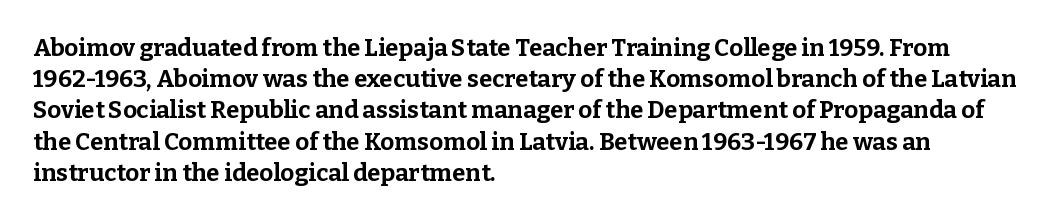
The image shows 24 px bold type, upright; set left-aligned, normal line spacing (1.3x), normal letter spacing, not underlined.
